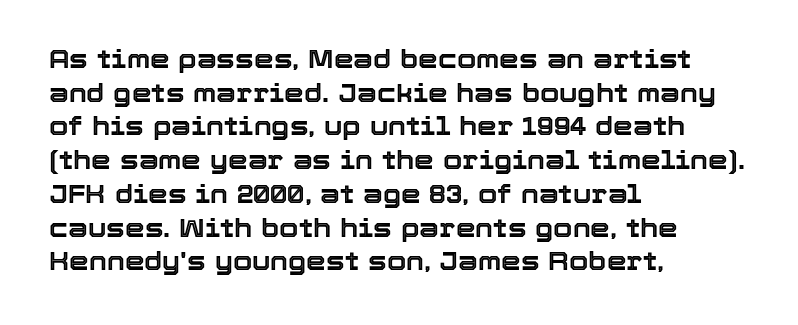
{"italic": "no", "underline": "no", "align": "left", "line_spacing": "normal", "line_spacing_ratio": 1.35, "letter_spacing": "normal", "letter_spacing_em": 0.0, "glyph_px": 25}
